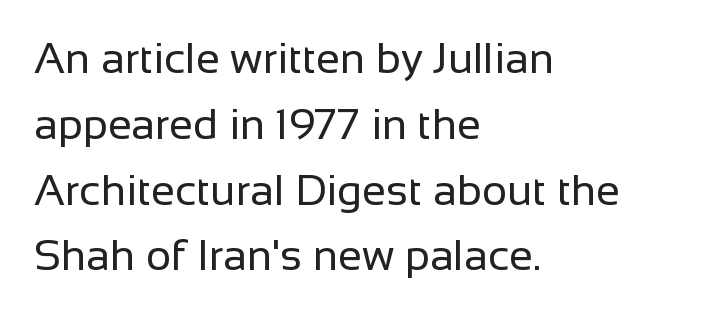
Classification — sans serif. Proportional: the letters do not fall into vertical columns. How would I describe the line gaps? Plain and ordinary. The face used here is rendered with its standard letterfit.
